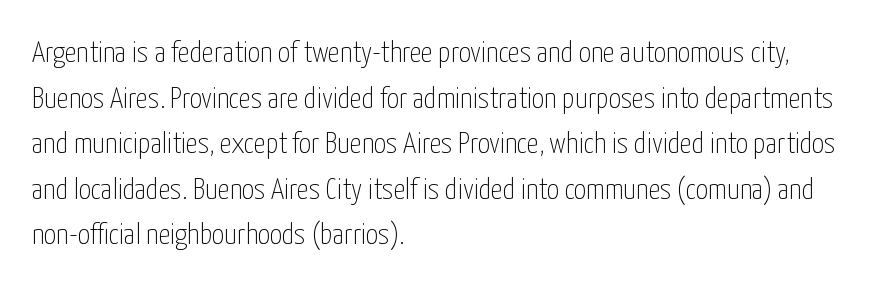
Q: Is the text bold? A: No.
Q: Is the text italic (slanted)? A: No, it is upright.
Q: Is the typeface a serif or a sans-serif typeface? A: Sans-serif.
Q: Is the text underlined? A: No.
Q: How is the paragraph aligned? A: Left-aligned.
Q: Is the spacing between letters normal or unusually wide? A: Normal.
Q: Is the spacing between lines tight, normal or loose? A: Normal.
Q: Width (condensed, normal, or wide)? A: Condensed.
Q: Stroke contrast? A: Low.
Q: x-height? A: Medium.
Q: Monospaced? A: No.
